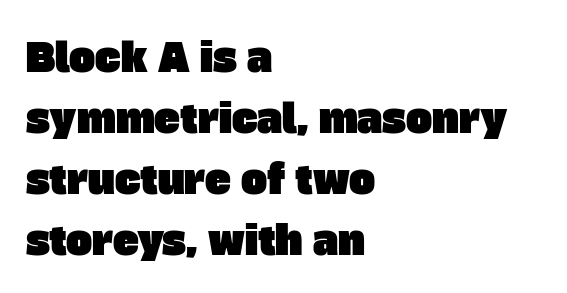
Line spacing here is normal. The ragged edge is on the right, which tells us the setting is flush left. Check under the words: just untouched page. Note: no serifs on the glyphs.
